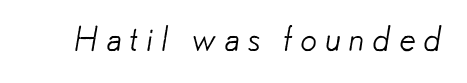
Note the varied advance widths — an 'i' is clearly narrower than an 'm'. What kind of face is this? One without serifs — a sans. Students, note that the glyphs here are deliberately spaced far apart. The typeface has the unassuming heft of standard copy or less. Descender tails drop into unmarked territory.
